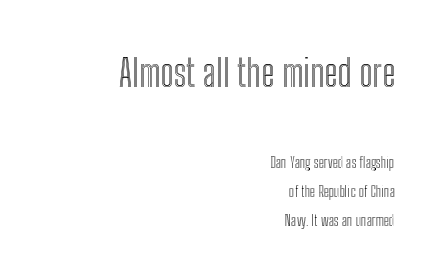
{"italic": "no", "width": "condensed", "x_height": "medium", "monospaced": "no", "underline": "no", "align": "right", "line_spacing": "loose", "line_spacing_ratio": 1.93, "letter_spacing": "normal", "letter_spacing_em": 0.0, "larger_block": "first", "size_ratio": 2.53, "glyph_px": 38}
